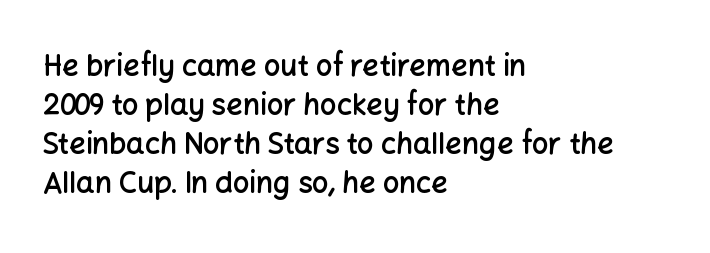
Q: Is the text bold? A: Semi-bold.
Q: Is the text italic (slanted)? A: No, it is upright.
Q: Is the typeface a serif or a sans-serif typeface? A: Sans-serif.
Q: Is the text underlined? A: No.
Q: How is the paragraph aligned? A: Left-aligned.
Q: Is the spacing between letters normal or unusually wide? A: Normal.
Q: Is the spacing between lines tight, normal or loose? A: Normal.
Q: Width (condensed, normal, or wide)? A: Normal.
Q: Stroke contrast? A: Low.
Q: x-height? A: Medium.
Q: Monospaced? A: No.
